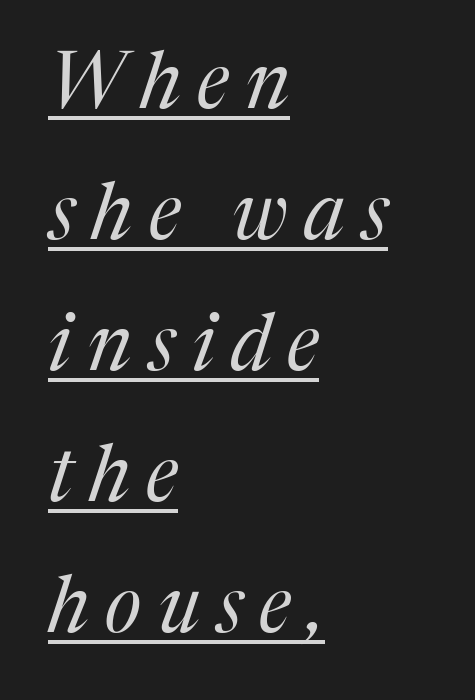
The designer went with a serif here, giving each stem small feet. A light-to-regular cut is what we see here. The designer left line spacing at the default. The tracking reads as deliberately expanded to a designer's eye. The passage shown leans; its letterforms are oblique.
